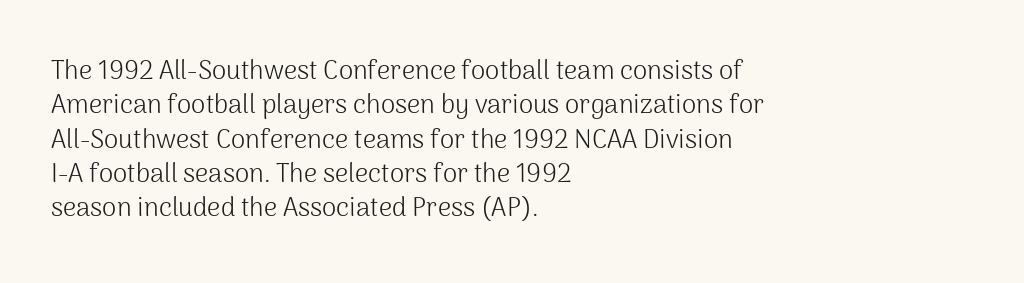
{"italic": "no", "bold": "no", "underline": "no", "align": "left", "line_spacing": "normal", "line_spacing_ratio": 1.32, "letter_spacing": "normal", "letter_spacing_em": 0.0, "glyph_px": 26}
